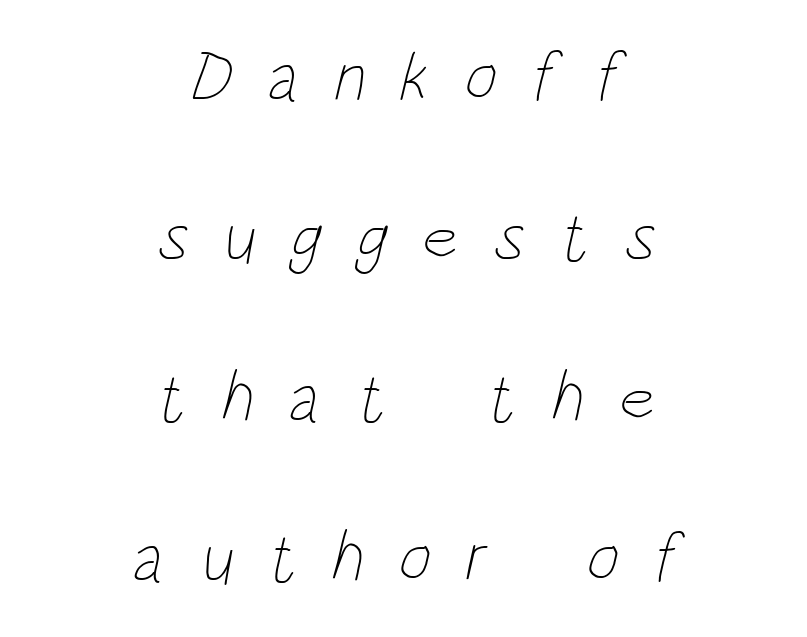
Q: Is the text bold? A: No.
Q: Is the text underlined? A: No.
Q: How is the paragraph aligned? A: Centered.
Q: Is the spacing between letters normal or unusually wide? A: Unusually wide.
Q: Is the spacing between lines tight, normal or loose? A: Loose.
Q: Width (condensed, normal, or wide)? A: Condensed.
Q: Stroke contrast? A: Low.
Q: x-height? A: Large.
Q: Monospaced? A: No.
